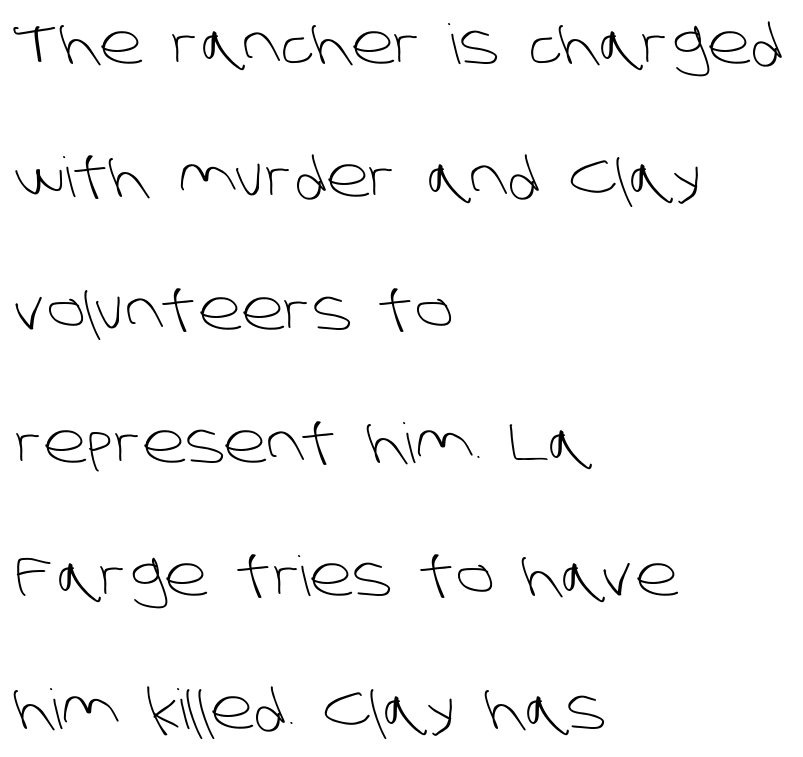
{"serif": "no", "bold": "no", "weight": "light", "width": "normal", "stroke_contrast": "low", "x_height": "large", "monospaced": "no", "underline": "no", "align": "left", "line_spacing": "loose", "line_spacing_ratio": 2.42, "letter_spacing": "normal", "letter_spacing_em": 0.0, "glyph_px": 55}
